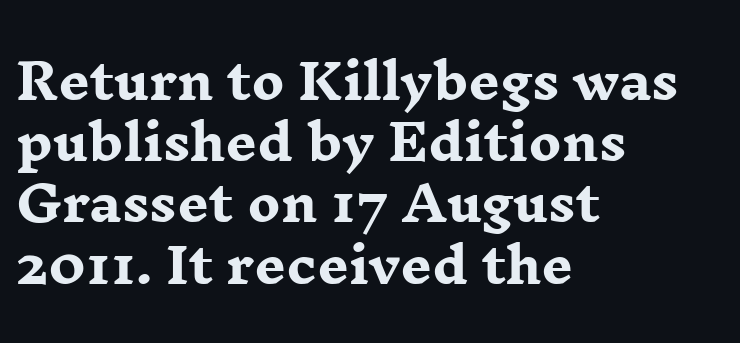
Descenders hang freely into open space. A student would call this left alignment; a typographer would say flush left, rag right. These lines keep a tight, regular rhythm from letter to letter. Reading down the column, the eye jumps a familiar distance to each next line. Regarding serifs, this sample has them. A full-strength bold gives these letters their thick strokes.
